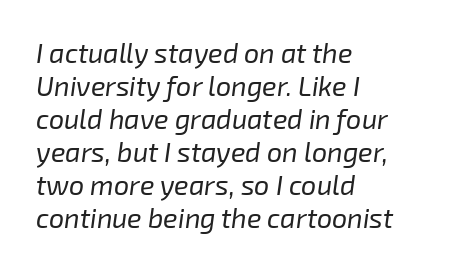
This is oblique type, the kind used for emphasis or titles. Look at the tracking — it's just the regular setting, nothing added. Any mark beneath the type? The region is blank. If you drew a ruler down the left edge, every line would touch it. Ink coverage per letter is moderate at most.
